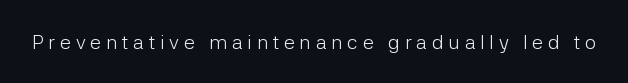
The image shows 20 px text type, upright; set unusually wide letter spacing (+0.24 em), not underlined.
